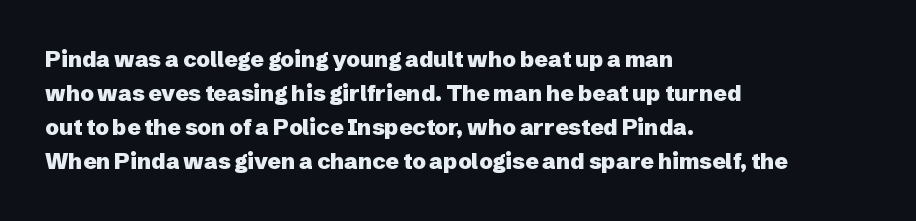
Underline: absent. Default kerning and tracking; the words read as compact shapes. Successive baselines arrive at the customary interval. You can tell it's not italic because the verticals are truly vertical. One-word summary of the alignment: left. These lines carry a lot of weight — the face is fully bold.
